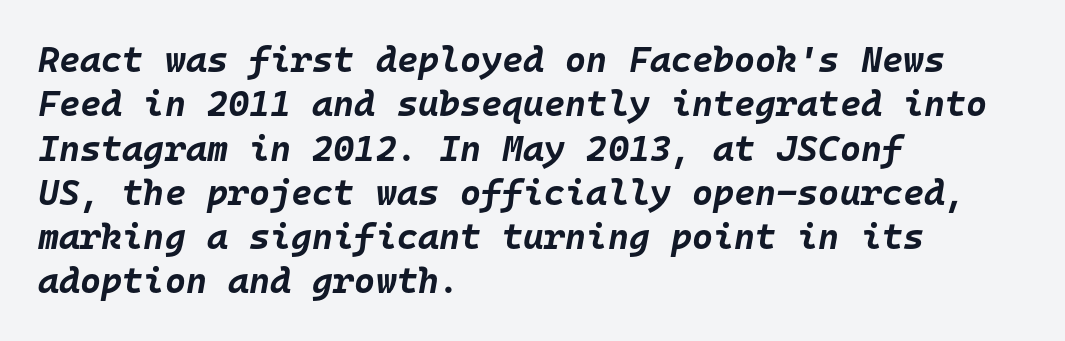
Emphasis-style slanted type is in use. Students, note that the glyphs here touch the page at normal intervals. The ragged edge is on the right, which tells us the setting is flush left. Check the space under the baseline: it is left empty. Here the designer chose a console-style face with uniform glyph widths.
